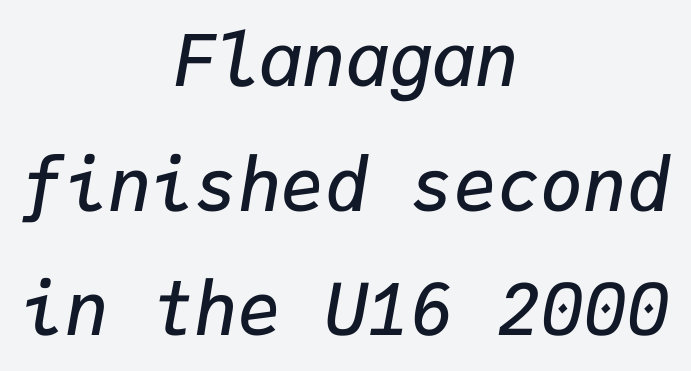
Q: Is the text bold? A: Semi-bold.
Q: Is the text italic (slanted)? A: Yes, it leans right by about 9 degrees.
Q: Is the text underlined? A: No.
Q: How is the paragraph aligned? A: Centered.
Q: Is the spacing between letters normal or unusually wide? A: Normal.
Q: Width (condensed, normal, or wide)? A: Normal.
Q: Stroke contrast? A: Low.
Q: x-height? A: Medium.
Q: Monospaced? A: Yes.
